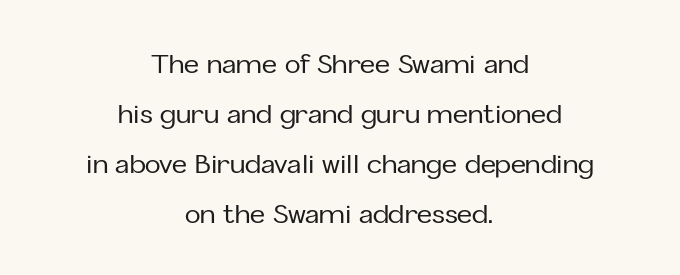
{"italic": "no", "underline": "no", "align": "center", "line_spacing": "loose", "line_spacing_ratio": 1.92, "letter_spacing": "normal", "letter_spacing_em": 0.0, "glyph_px": 26}
